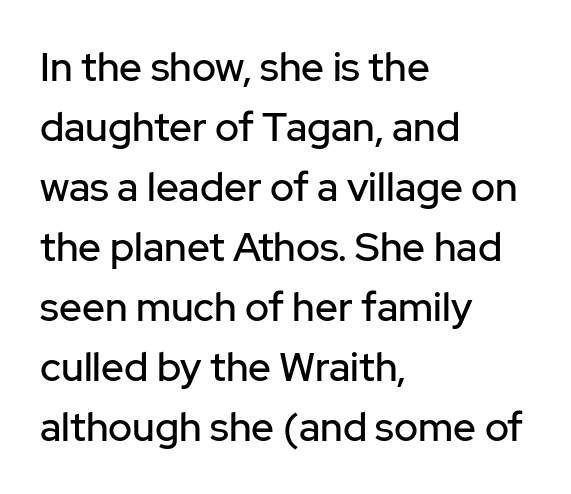
{"serif": "no", "italic": "no", "width": "normal", "stroke_contrast": "low", "x_height": "medium", "monospaced": "no", "underline": "no", "align": "left", "line_spacing": "normal", "line_spacing_ratio": 1.5, "letter_spacing": "normal", "letter_spacing_em": 0.0, "glyph_px": 40}
